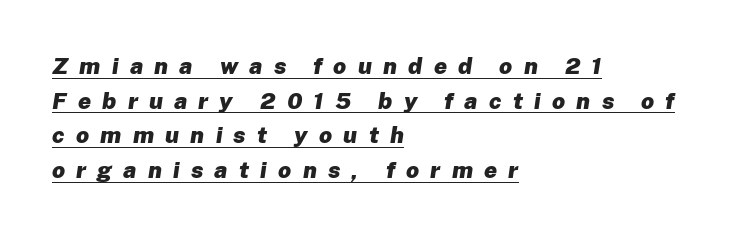
Q: Is the text bold? A: Yes.
Q: Is the text italic (slanted)? A: Yes, it leans right by about 8 degrees.
Q: Is the text underlined? A: Yes.
Q: How is the paragraph aligned? A: Left-aligned.
Q: Is the spacing between letters normal or unusually wide? A: Unusually wide.
Q: Is the spacing between lines tight, normal or loose? A: Normal.
